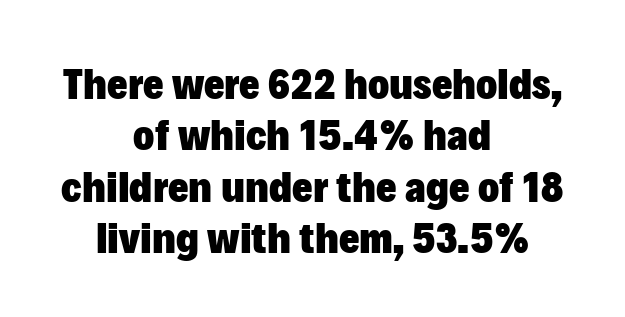
The image shows 44 px heavy sans-serif type, upright; set centered, line spacing 1.17x, normal letter spacing, not underlined; low stroke contrast and a medium x-height.
